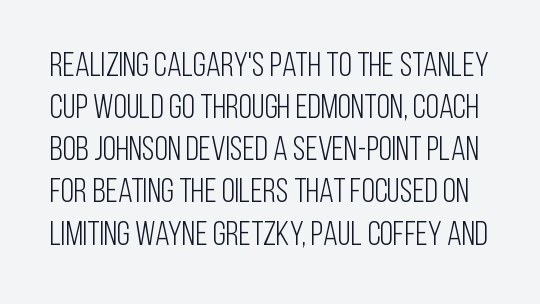
{"serif": "no", "italic": "no", "bold": "no", "weight": "light", "width": "condensed", "stroke_contrast": "low", "x_height": "large", "monospaced": "no", "underline": "no", "line_spacing_ratio": 1.24, "letter_spacing": "normal", "letter_spacing_em": 0.0, "glyph_px": 34}
